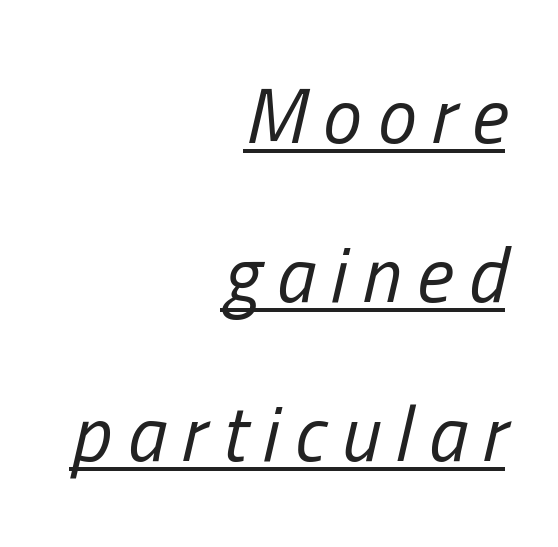
{"italic": "yes", "lean": "right", "slant_degrees": 13, "bold": "no", "weight": "regular", "width": "condensed", "stroke_contrast": "low", "x_height": "medium", "monospaced": "no", "underline": "yes", "align": "right", "line_spacing": "loose", "line_spacing_ratio": 2.04, "letter_spacing": "wide", "letter_spacing_em": 0.2, "glyph_px": 78}
